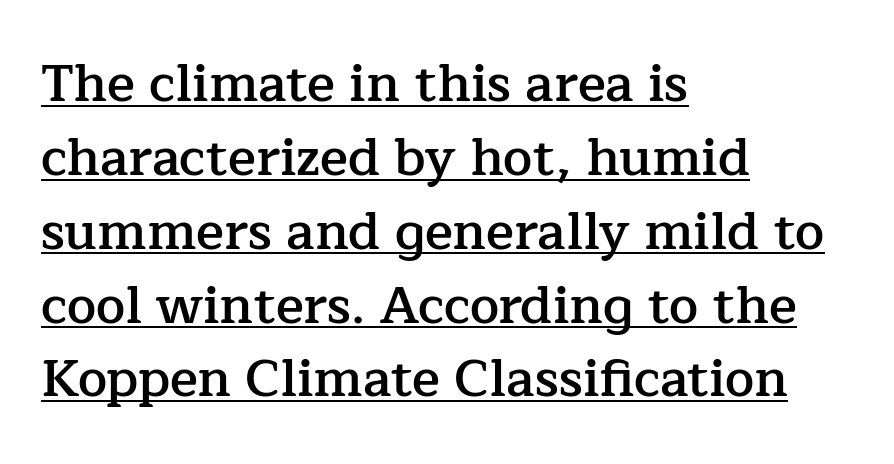
{"serif": "yes", "italic": "no", "bold": "semi", "weight": "semibold", "width": "normal", "stroke_contrast": "low", "x_height": "medium", "monospaced": "no", "underline": "yes", "align": "left", "line_spacing": "normal", "line_spacing_ratio": 1.42, "letter_spacing": "normal", "letter_spacing_em": 0.0, "glyph_px": 52}
